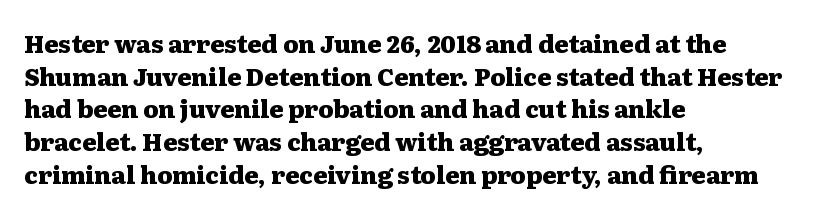
{"italic": "no", "bold": "yes", "underline": "no", "align": "left", "line_spacing": "normal", "line_spacing_ratio": 1.36, "letter_spacing": "normal", "letter_spacing_em": 0.0, "glyph_px": 24}
